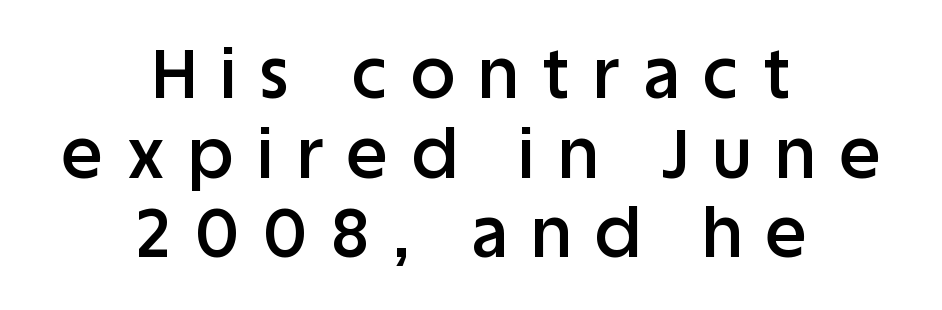
In CSS terms this would be text-align: center. The typeface chosen for these lines omits serifs. Note the varied advance widths — an 'i' is clearly narrower than an 'm'. The typesetting leans somewhat heavy: a semibold. Nope, not italic — everything's standing straight. The rendering inserts visible extra space after every character.
